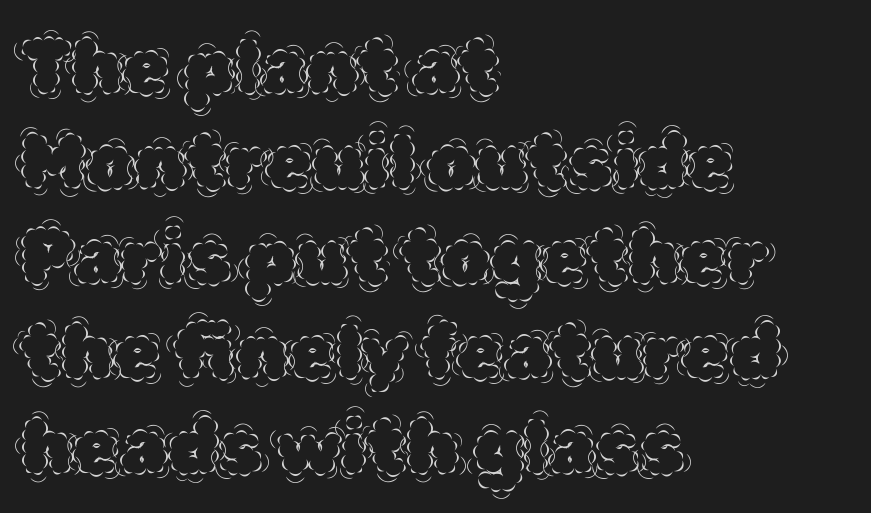
Here the glyphs are tracked normally, forming tight word shapes. Each row of text sits above clean, open space. Rendered with straight, roman letterforms. Layout note: lines flush left. Normally led — the rows are evenly, conventionally spaced. Do the characters align in a grid? No, the font is proportional.
